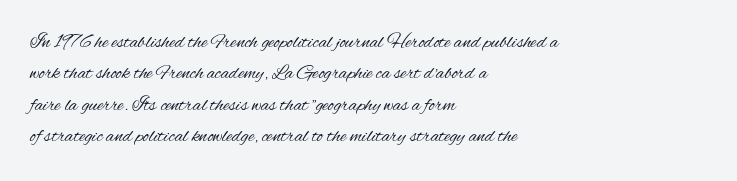
The image shows 20 px text type; set left-aligned, normal line spacing (1.57x), normal letter spacing, not underlined.
